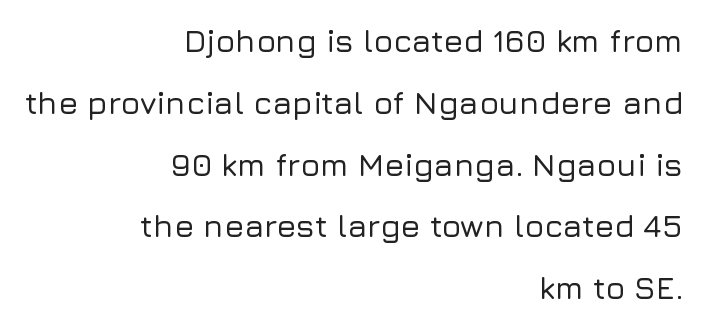
No feet cap the strokes, marking this as sans-serif type. Words float on clear page, feet unadorned. Does the leading feel generous? Absolutely, it's lavish. A typesetter would call this proportional, since set widths differ per character.
